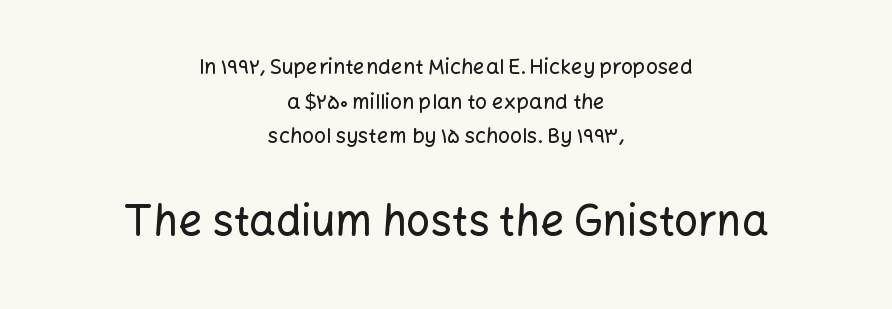
The lines in this sample share a center point and differ in where they start and stop. A student would notice the bottom passage is typeset larger than what precedes it. The font's upright variant was chosen for this text. Do the characters align in a grid? No, the font is proportional. Letterform terminals end flat and unadorned throughout the passage. Whoever set this chose a conventional vertical rhythm.
